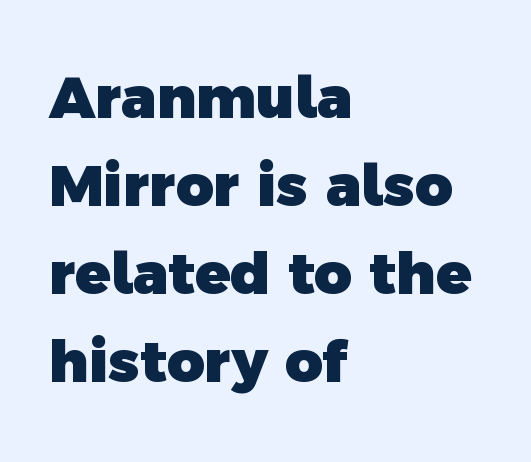
Q: Is the text bold? A: Yes.
Q: Is the typeface a serif or a sans-serif typeface? A: Sans-serif.
Q: Is the text underlined? A: No.
Q: How is the paragraph aligned? A: Left-aligned.
Q: Is the spacing between letters normal or unusually wide? A: Normal.
Q: Is the spacing between lines tight, normal or loose? A: Normal.
Q: Width (condensed, normal, or wide)? A: Normal.
Q: x-height? A: Medium.
Q: Monospaced? A: No.
